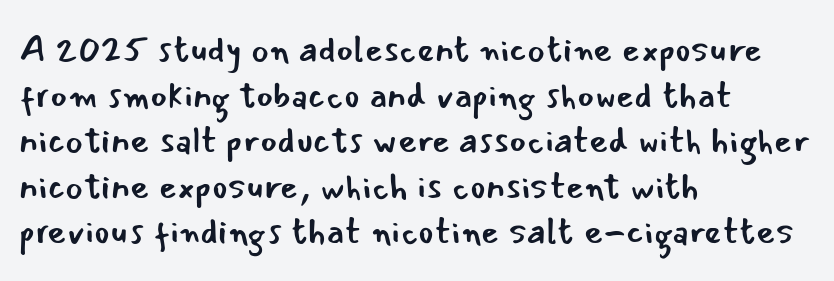
To sum up the face: it is a sans, with no serifs. Posture: straight, roman, zero tilt. Bold? No — there's no thickening of the strokes. The gap between lines stays unmarked.
